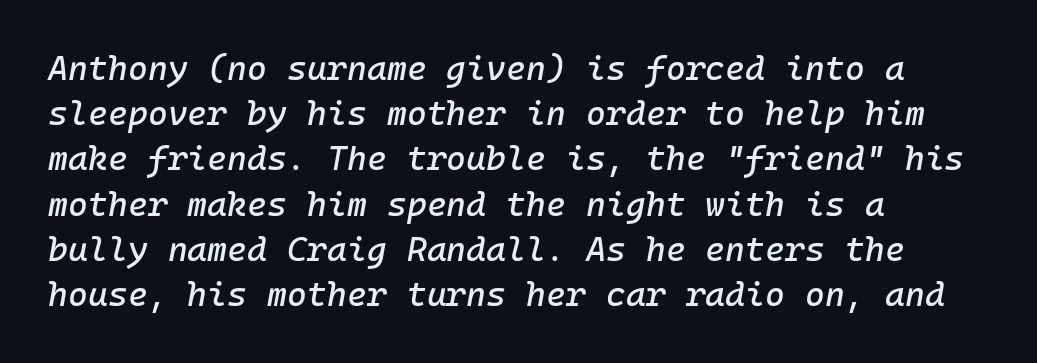
The letterforms sit shoulder to shoulder at normal distance. Short and long lines alike share a common starting point at left. Notice how descenders clear the ascenders below comfortably — that's standard leading. Only glyphs here, with clear space below each row.
